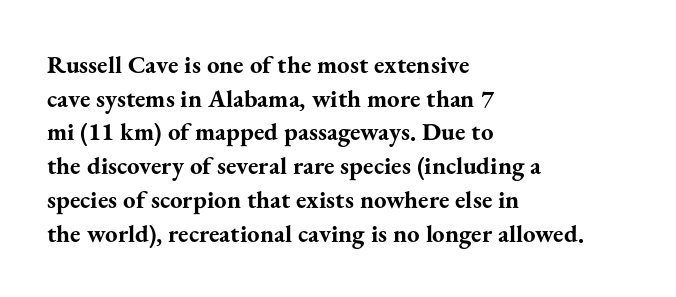
The image shows 25 px bold type, upright; set left-aligned, normal line spacing (1.35x), normal letter spacing, not underlined.
